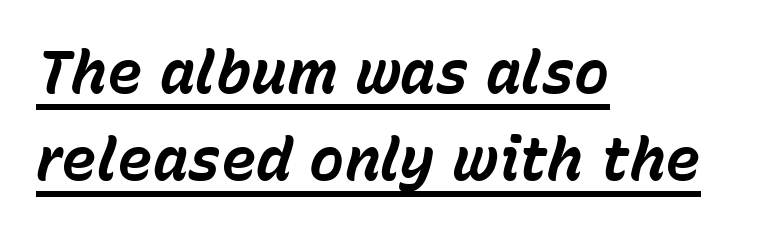
The axis of the letterforms is tilted away from vertical. Reading down the block, your eye returns to a fixed left position each line. The typesetter has applied underlining to the passage shown. The lines sit at an ordinary, default distance from one another. Nobody touched the tracking dial on this one. Think of a printed novel: that variable character pitch is what you see here.
